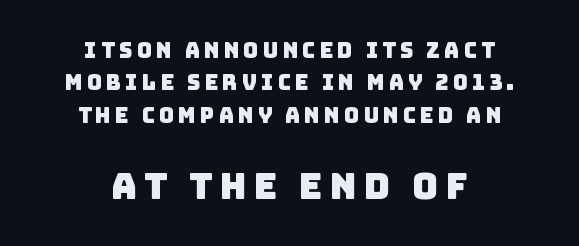
The image shows 36 px sans-serif type; set centered, normal line spacing (1.54x), not underlined; the second (bottom) block is 1.71x larger; low stroke contrast and a large x-height.
